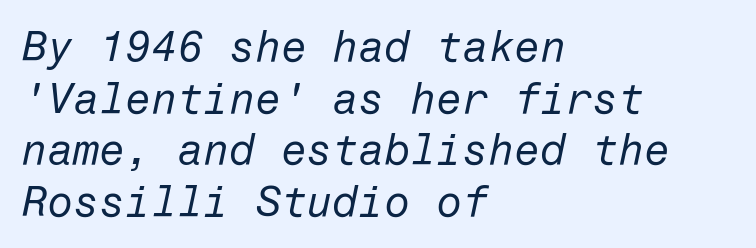
Q: Is the text bold? A: No.
Q: Is the text italic (slanted)? A: Yes, it leans right by about 12 degrees.
Q: Is the text underlined? A: No.
Q: How is the paragraph aligned? A: Left-aligned.
Q: Is the spacing between letters normal or unusually wide? A: Normal.
Q: Width (condensed, normal, or wide)? A: Normal.
Q: Stroke contrast? A: Low.
Q: x-height? A: Medium.
